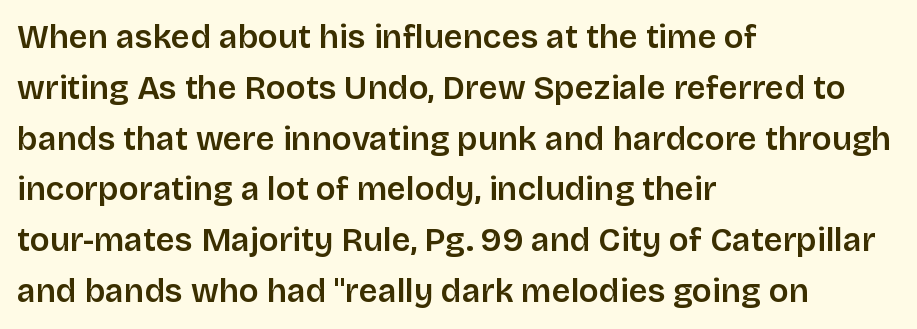
The image shows 33 px sans-serif type, upright; set left-aligned, normal line spacing (1.54x), normal letter spacing, not underlined; low stroke contrast and a large x-height.
